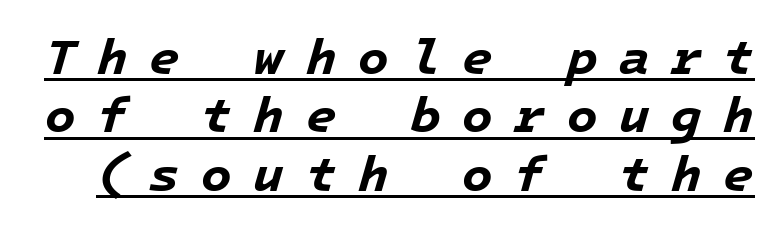
When letters slant like this, we call the style italic. The specimen includes a rule beneath the text block's lines. Display-style spreading of the glyphs; the letterfit is very open. Every letter is thick-stroked: bold, no question. The face used here is monospaced, like something from a code editor.
